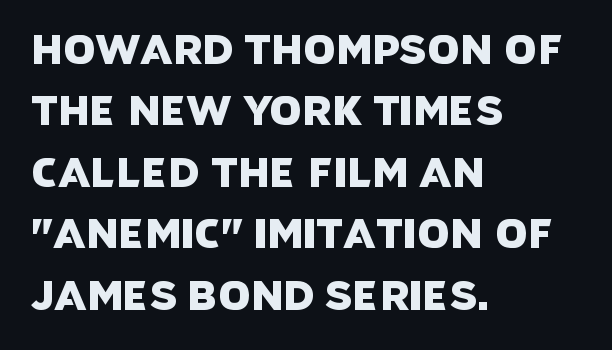
Q: Is the typeface a serif or a sans-serif typeface? A: Sans-serif.
Q: Is the text underlined? A: No.
Q: How is the paragraph aligned? A: Left-aligned.
Q: Is the spacing between letters normal or unusually wide? A: Normal.
Q: Is the spacing between lines tight, normal or loose? A: Normal.
Q: Width (condensed, normal, or wide)? A: Normal.
Q: Stroke contrast? A: Low.
Q: x-height? A: Large.
Q: Monospaced? A: No.
